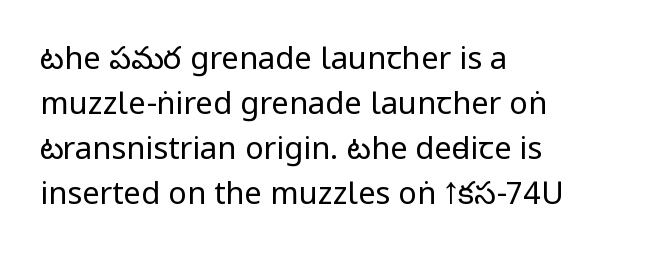
Is the type heavy? It reads as light-to-regular instead. A typesetter would mark this as roman, not italic. Nobody drew a line under any word here. Does the leading feel generous? No, just average. This sample is left-justified, so line endings fall wherever the words run out. A typesetter would label this face a sans.
